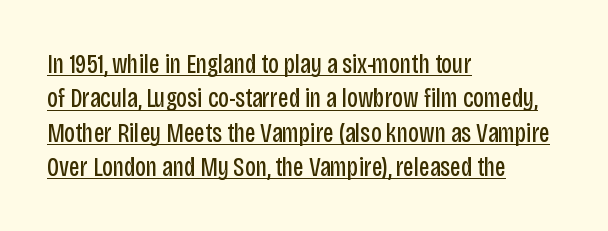
No italicization has been applied; the sample stays upright. This sample is left-justified, so line endings fall wherever the words run out. Whoever set this chose a conventional vertical rhythm. Weight class: somewhere from thin through regular.
